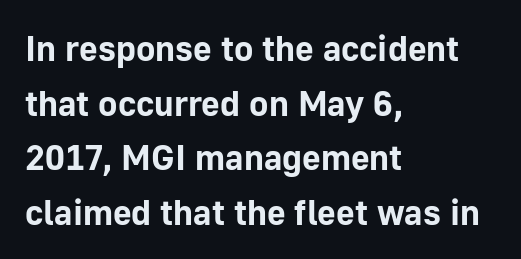
{"serif": "no", "italic": "no", "bold": "yes", "weight": "bold", "width": "normal", "stroke_contrast": "low", "x_height": "medium", "monospaced": "no", "underline": "no", "align": "left", "line_spacing": "normal", "line_spacing_ratio": 1.52, "letter_spacing": "normal", "letter_spacing_em": 0.0, "glyph_px": 36}
